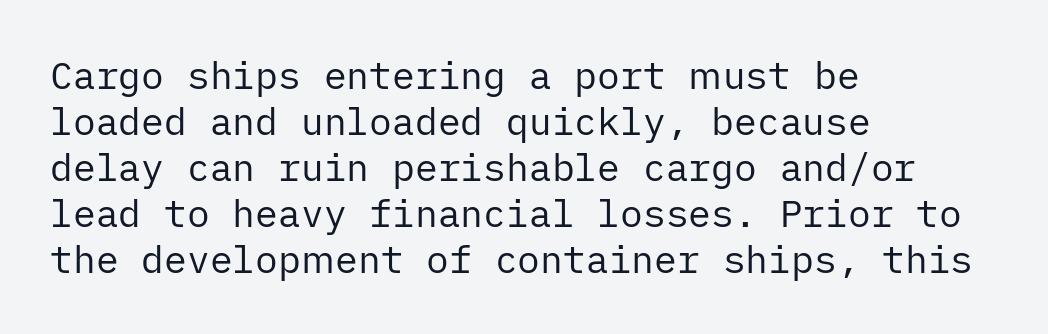
{"serif": "no", "italic": "no", "bold": "no", "weight": "regular", "width": "normal", "stroke_contrast": "low", "x_height": "medium", "underline": "no", "align": "left", "line_spacing_ratio": 1.21, "letter_spacing": "normal", "letter_spacing_em": 0.0, "glyph_px": 38}
